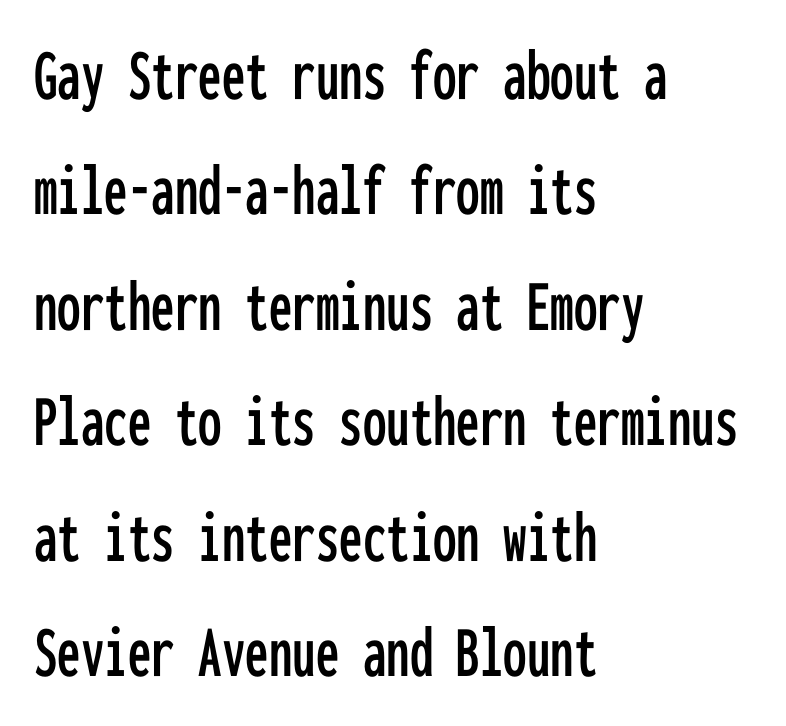
The image shows 75 px condensed sans-serif type, upright, monospaced; set left-aligned, normal line spacing (1.54x), normal letter spacing, not underlined; low stroke contrast and a medium x-height.
